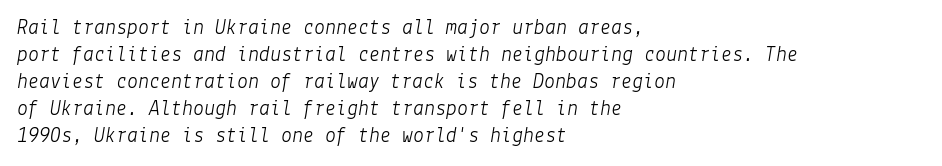
Summary of weight: not heavy and not bold. The tracking reads as untouched default to a designer's eye. No word sits above an underline. Every row of glyphs begins at an identical x-position on the left.
